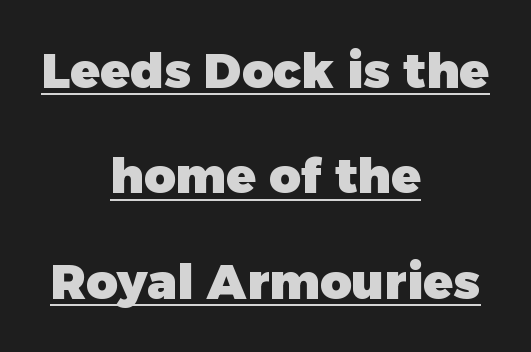
Its strokes are broad and dark, the hallmark of bold type. Tracking value appears to be zero — textbook default spacing. Do the characters align in a grid? No, the font is proportional. The text was rendered using a sans face with plain stroke endings. The rag falls on both sides of this text block equally. A typographer would call this underscored text.
